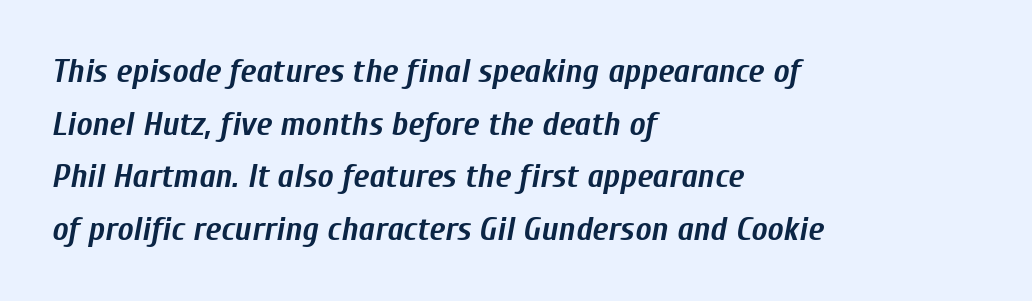
{"italic": "yes", "lean": "right", "slant_degrees": 10, "bold": "yes", "weight": "semibold", "width": "condensed", "stroke_contrast": "low", "x_height": "medium", "monospaced": "no", "underline": "no", "align": "left", "line_spacing": "normal", "line_spacing_ratio": 1.55, "letter_spacing": "normal", "letter_spacing_em": 0.0, "glyph_px": 34}
